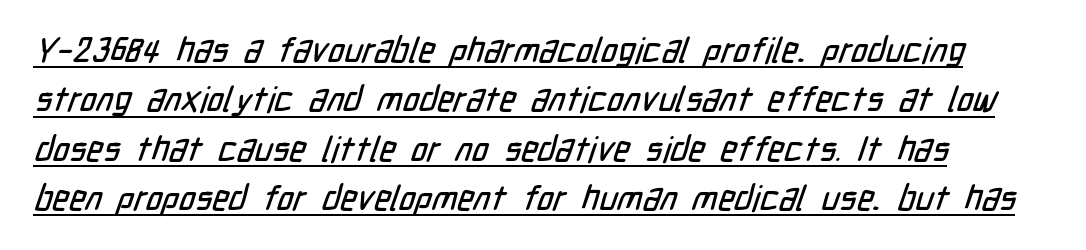
Q: Is the typeface a serif or a sans-serif typeface? A: Sans-serif.
Q: Is the text underlined? A: Yes.
Q: How is the paragraph aligned? A: Left-aligned.
Q: Is the spacing between letters normal or unusually wide? A: Normal.
Q: Is the spacing between lines tight, normal or loose? A: Normal.
Q: Width (condensed, normal, or wide)? A: Condensed.
Q: Stroke contrast? A: Low.
Q: x-height? A: Medium.
Q: Monospaced? A: No.
